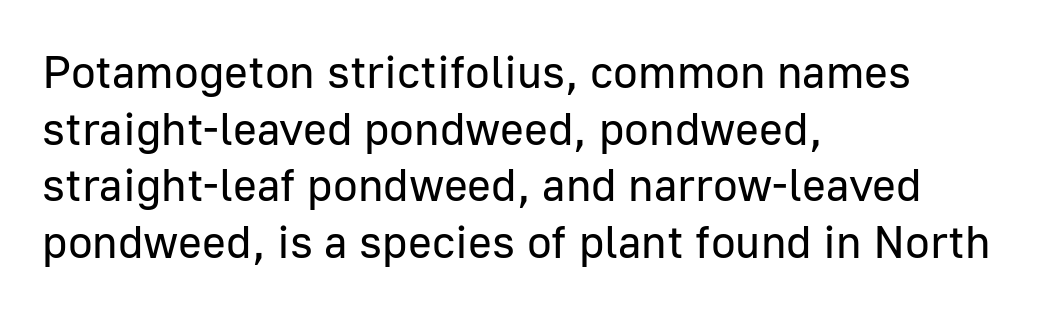
Q: Is the text bold? A: No.
Q: Is the text italic (slanted)? A: No, it is upright.
Q: Is the typeface a serif or a sans-serif typeface? A: Sans-serif.
Q: Is the text underlined? A: No.
Q: How is the paragraph aligned? A: Left-aligned.
Q: Is the spacing between letters normal or unusually wide? A: Normal.
Q: Width (condensed, normal, or wide)? A: Normal.
Q: Stroke contrast? A: Low.
Q: x-height? A: Medium.
Q: Monospaced? A: No.
